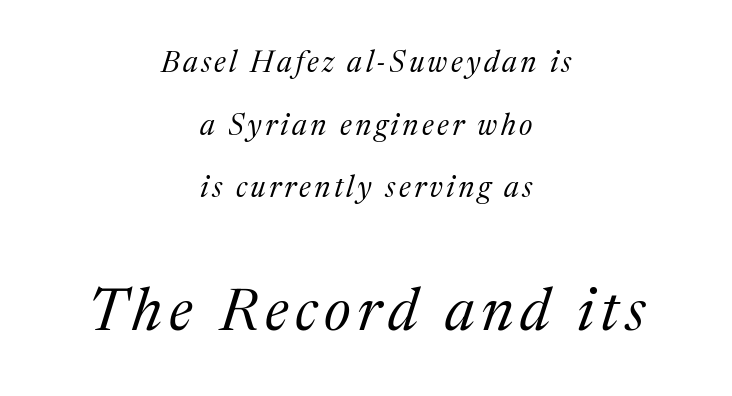
{"serif": "yes", "italic": "yes", "lean": "right", "slant_degrees": 17, "bold": "no", "weight": "regular", "width": "normal", "stroke_contrast": "medium", "x_height": "medium", "monospaced": "no", "underline": "no", "align": "center", "line_spacing": "loose", "line_spacing_ratio": 2.09, "larger_block": "second", "size_ratio": 2.0, "glyph_px": 60}
